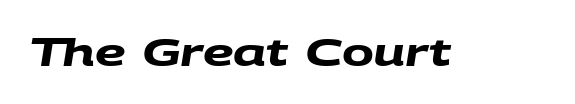
Q: Is the text bold? A: Yes.
Q: Is the typeface a serif or a sans-serif typeface? A: Sans-serif.
Q: Is the text underlined? A: No.
Q: Is the spacing between letters normal or unusually wide? A: Normal.
Q: Width (condensed, normal, or wide)? A: Wide.
Q: Stroke contrast? A: Medium.
Q: x-height? A: Large.
Q: Monospaced? A: No.
